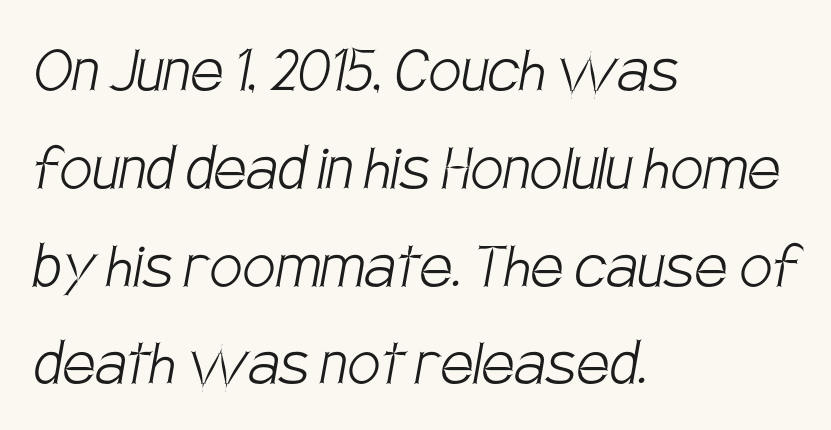
{"serif": "no", "bold": "no", "weight": "light", "width": "condensed", "stroke_contrast": "low", "x_height": "large", "monospaced": "no", "underline": "no", "align": "left", "line_spacing": "normal", "line_spacing_ratio": 1.34, "letter_spacing": "normal", "letter_spacing_em": 0.0, "glyph_px": 73}
